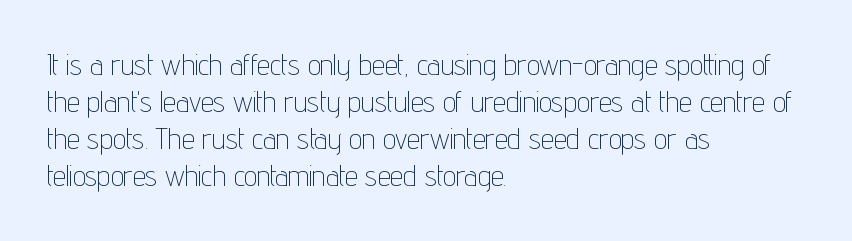
Q: Is the text bold? A: No.
Q: Is the text italic (slanted)? A: No, it is upright.
Q: Is the typeface a serif or a sans-serif typeface? A: Sans-serif.
Q: Is the text underlined? A: No.
Q: How is the paragraph aligned? A: Left-aligned.
Q: Is the spacing between letters normal or unusually wide? A: Normal.
Q: Is the spacing between lines tight, normal or loose? A: Normal.
Q: Width (condensed, normal, or wide)? A: Condensed.
Q: Stroke contrast? A: Low.
Q: x-height? A: Medium.
Q: Monospaced? A: No.
